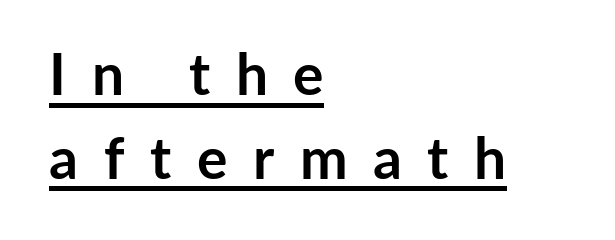
Normally led — the rows are evenly, conventionally spaced. Character widths vary here, with narrow letters taking less room than wide ones. The passage shown is underscored from start to finish. This is roman type, the default non-slanted kind. Every letter is thick-stroked: bold, no question.
